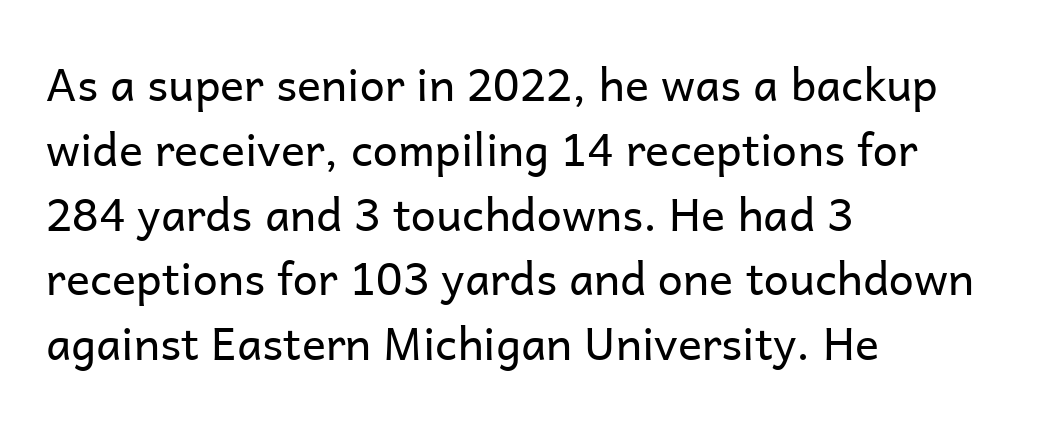
The image shows 45 px regular-weight sans-serif type, upright; set left-aligned, normal line spacing (1.44x), normal letter spacing, not underlined; low stroke contrast and a medium x-height.
